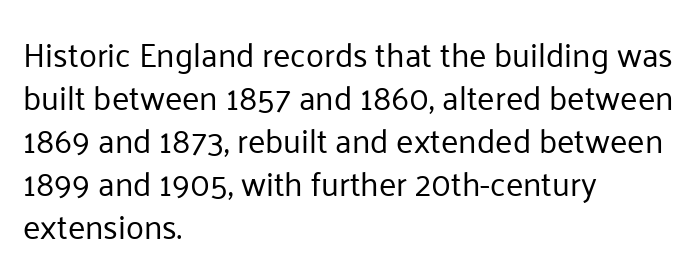
{"serif": "no", "italic": "no", "bold": "no", "weight": "regular", "width": "normal", "stroke_contrast": "low", "x_height": "medium", "monospaced": "no", "underline": "no", "align": "left", "line_spacing": "normal", "line_spacing_ratio": 1.3, "letter_spacing": "normal", "letter_spacing_em": 0.0, "glyph_px": 33}
